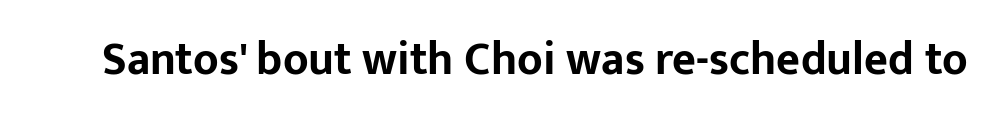
The type family on display is of the sans-serif kind. The area under the type is left untouched. Set as a true bold cut, around the 700 mark. Letter spacing: default. Each letter keeps its own natural width here, so spacing adapts to shape. A typesetter would mark this as roman, not italic.
